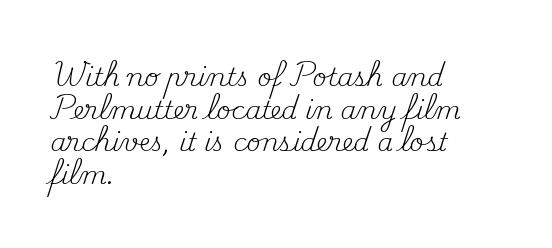
The image shows 25 px text type; set left-aligned, normal line spacing (1.31x), normal letter spacing, not underlined.
